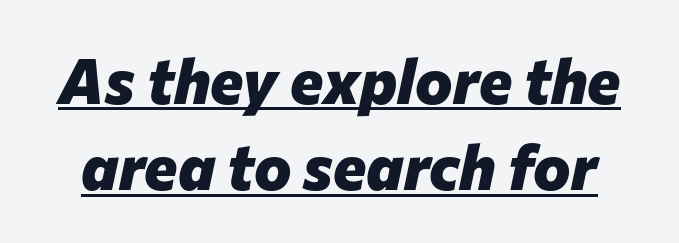
{"italic": "yes", "lean": "right", "slant_degrees": 12, "bold": "yes", "weight": "heavy", "width": "normal", "stroke_contrast": "low", "x_height": "medium", "monospaced": "no", "underline": "yes", "line_spacing": "normal", "line_spacing_ratio": 1.37, "letter_spacing": "normal", "letter_spacing_em": 0.0, "glyph_px": 63}
